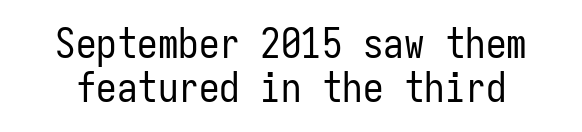
{"serif": "no", "italic": "no", "bold": "no", "weight": "regular", "width": "condensed", "stroke_contrast": "low", "x_height": "medium", "monospaced": "yes", "underline": "no", "line_spacing": "tight", "line_spacing_ratio": 1.07, "letter_spacing": "normal", "letter_spacing_em": 0.0, "glyph_px": 41}
